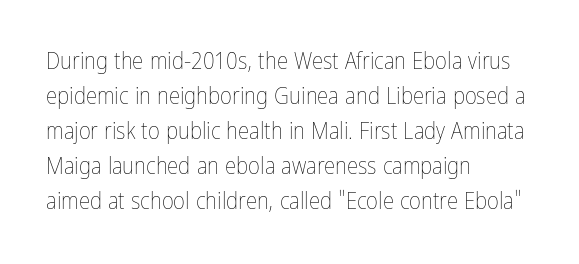
Q: Is the text bold? A: No.
Q: Is the text italic (slanted)? A: No, it is upright.
Q: Is the text underlined? A: No.
Q: How is the paragraph aligned? A: Left-aligned.
Q: Is the spacing between letters normal or unusually wide? A: Normal.
Q: Is the spacing between lines tight, normal or loose? A: Normal.
